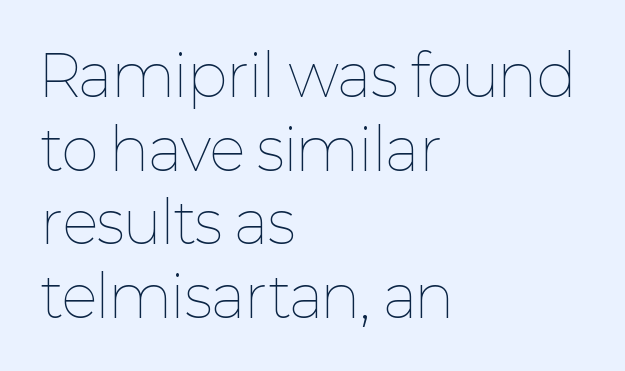
The image shows 57 px thin type, upright; set left-aligned, normal line spacing (1.29x), normal letter spacing, not underlined; low stroke contrast and a medium x-height.
